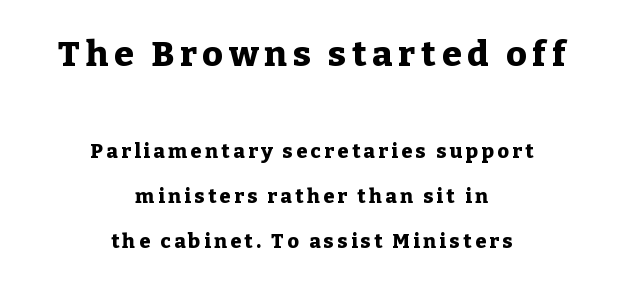
{"serif": "yes", "italic": "no", "bold": "yes", "weight": "heavy", "width": "normal", "stroke_contrast": "low", "x_height": "medium", "monospaced": "no", "underline": "no", "align": "center", "line_spacing": "loose", "line_spacing_ratio": 2.24, "larger_block": "first", "size_ratio": 1.75, "glyph_px": 35}
